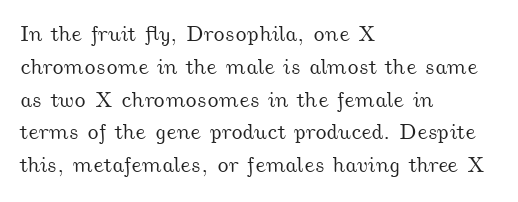
{"underline": "no", "align": "left", "line_spacing": "normal", "line_spacing_ratio": 1.49, "letter_spacing": "normal", "letter_spacing_em": 0.0, "glyph_px": 22}
